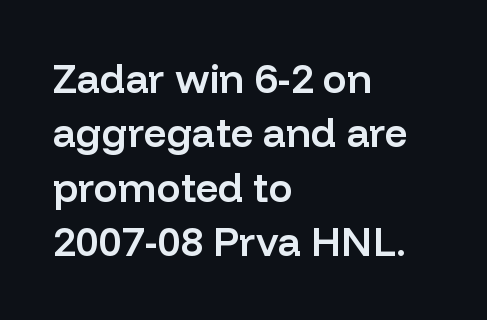
The image shows 40 px semibold sans-serif type, upright; set left-aligned, normal line spacing (1.36x), normal letter spacing, not underlined; low stroke contrast and a medium x-height.
